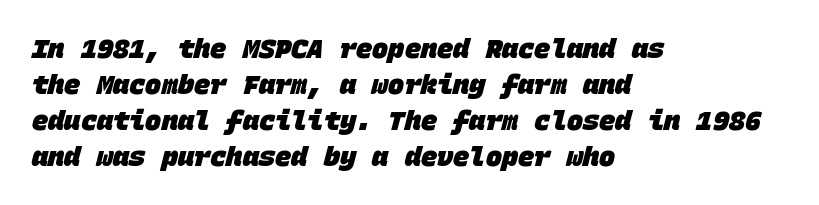
The image shows 27 px bold type; set left-aligned, normal line spacing (1.33x), normal letter spacing, not underlined.
